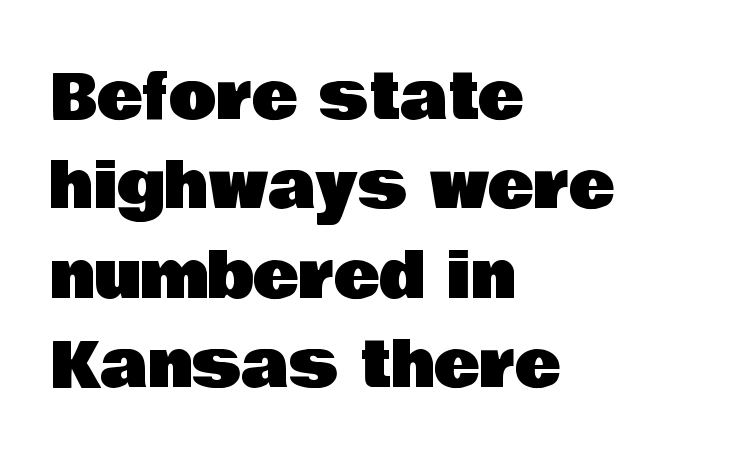
The image shows 62 px sans-serif type, upright; set left-aligned, normal line spacing (1.44x), normal letter spacing, not underlined; low stroke contrast and a large x-height.
